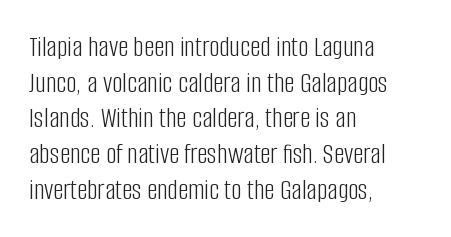
Q: Is the text bold? A: No.
Q: Is the text italic (slanted)? A: No, it is upright.
Q: Is the typeface a serif or a sans-serif typeface? A: Sans-serif.
Q: Is the text underlined? A: No.
Q: How is the paragraph aligned? A: Left-aligned.
Q: Is the spacing between letters normal or unusually wide? A: Normal.
Q: Width (condensed, normal, or wide)? A: Condensed.
Q: Stroke contrast? A: Low.
Q: x-height? A: Large.
Q: Monospaced? A: No.
